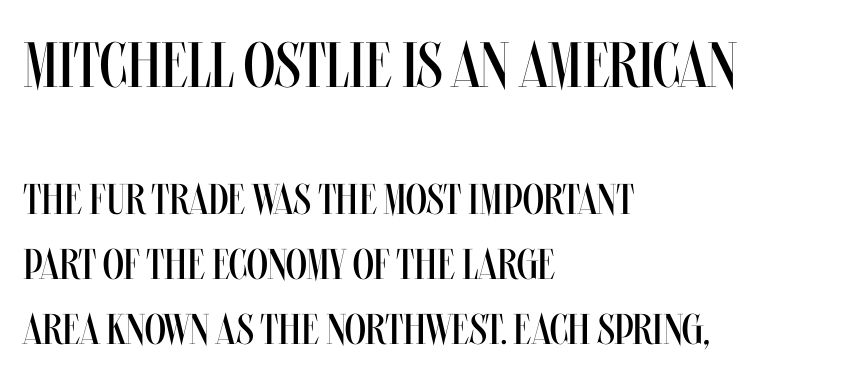
{"italic": "no", "bold": "no", "weight": "regular", "width": "condensed", "stroke_contrast": "medium", "x_height": "large", "monospaced": "no", "underline": "no", "align": "left", "line_spacing": "normal", "line_spacing_ratio": 1.51, "letter_spacing": "normal", "letter_spacing_em": 0.0, "larger_block": "first", "size_ratio": 1.49, "glyph_px": 64}
